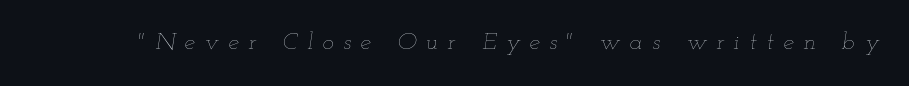
No heavy texture on the line: the type isn't bold. Italic: yes, the glyphs are oblique. The glyphs are unaccompanied by any horizontal stroke below them. Glyph-to-glyph distance is far greater than everyday printed text.
